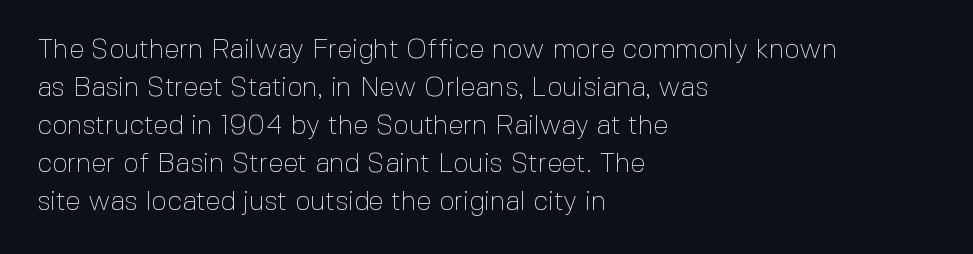
Q: Is the text bold? A: No.
Q: Is the text italic (slanted)? A: No, it is upright.
Q: Is the text underlined? A: No.
Q: How is the paragraph aligned? A: Left-aligned.
Q: Is the spacing between letters normal or unusually wide? A: Normal.
Q: Is the spacing between lines tight, normal or loose? A: Normal.
